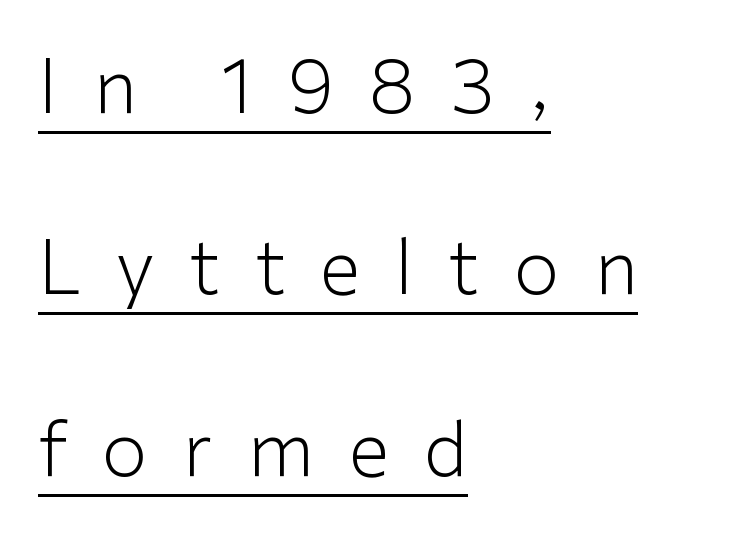
The image shows 74 px light sans-serif type, upright; set left-aligned, loose line spacing (2.45x), unusually wide letter spacing (+0.47 em), underlined; low stroke contrast and a medium x-height.
